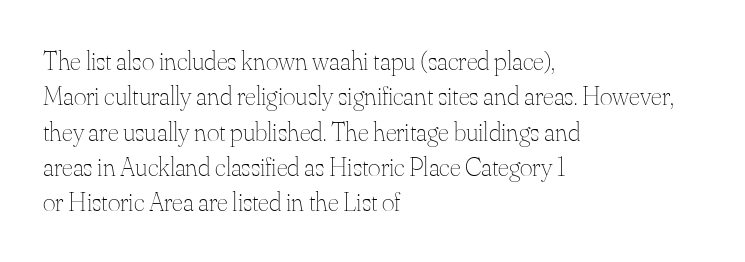
{"italic": "no", "bold": "no", "underline": "no", "align": "left", "line_spacing": "normal", "line_spacing_ratio": 1.31, "letter_spacing": "normal", "letter_spacing_em": 0.0, "glyph_px": 27}
